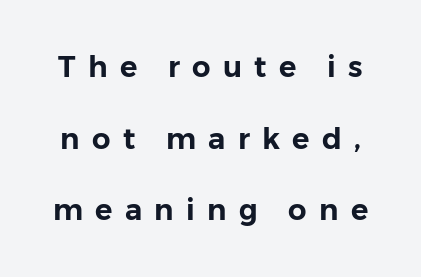
This sample uses expanded letter spacing, leaving extra air between glyphs. The lettering holds an erect, upright posture throughout. Airy leading. The face used here is proportionally spaced, like ordinary book or web type.
